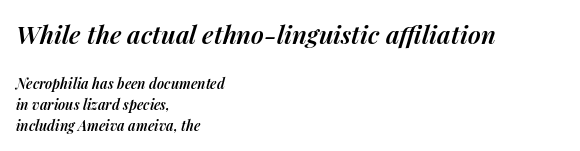
Q: Is the text bold? A: Semi-bold.
Q: Is the text italic (slanted)? A: Yes, it leans right by about 14 degrees.
Q: Is the text underlined? A: No.
Q: How is the paragraph aligned? A: Left-aligned.
Q: Is the spacing between letters normal or unusually wide? A: Normal.
Q: Is the spacing between lines tight, normal or loose? A: Normal.
Q: Which block of text is set in a larger size, the first (top) or the second (bottom)? A: The first (top) one.
